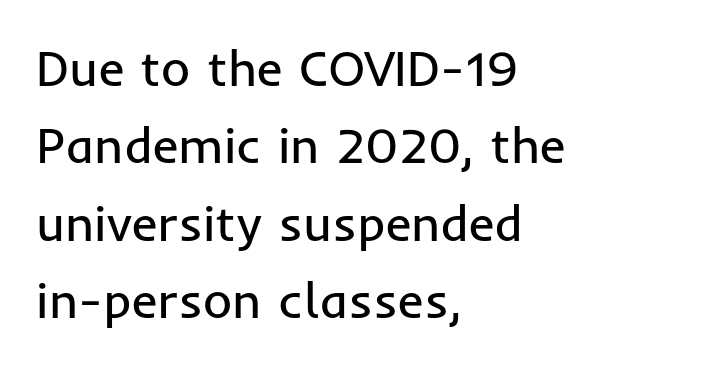
Q: Is the text bold? A: No.
Q: Is the text italic (slanted)? A: No, it is upright.
Q: Is the typeface a serif or a sans-serif typeface? A: Sans-serif.
Q: Is the text underlined? A: No.
Q: How is the paragraph aligned? A: Left-aligned.
Q: Is the spacing between letters normal or unusually wide? A: Normal.
Q: Is the spacing between lines tight, normal or loose? A: Normal.
Q: Width (condensed, normal, or wide)? A: Normal.
Q: Stroke contrast? A: Low.
Q: x-height? A: Medium.
Q: Monospaced? A: No.
